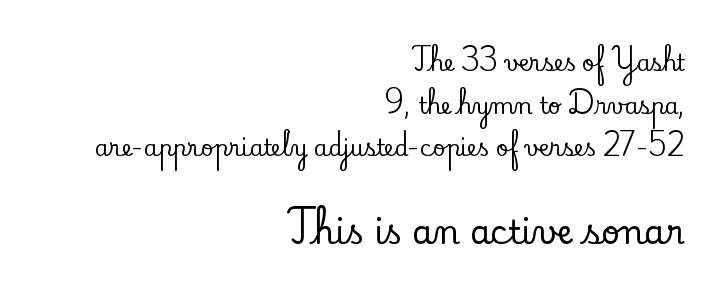
The image shows 33 px serif type, upright; set right-aligned, loose line spacing (1.94x), normal letter spacing, not underlined; the second (bottom) block is 1.5x larger; low stroke contrast and a small x-height.
